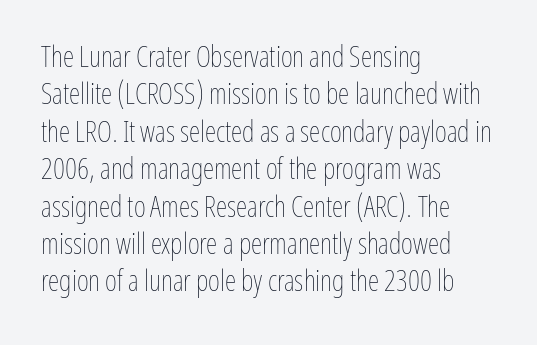
These lines are rendered in a variable-pitch font. The font sits on the lighter half of the weight spectrum, regular included. Unmarked baselines from the first word to the last. No extra tracking has been applied to these lines. The text block is weighted toward the left margin, trailing off unevenly rightward.
